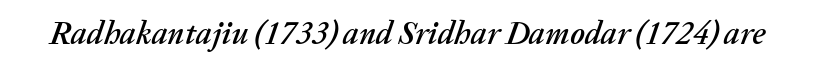
Q: Is the text italic (slanted)? A: Yes, it leans right by about 20 degrees.
Q: Is the text underlined? A: No.
Q: Is the spacing between letters normal or unusually wide? A: Normal.
Q: Width (condensed, normal, or wide)? A: Normal.
Q: Stroke contrast? A: Medium.
Q: x-height? A: Medium.
Q: Monospaced? A: No.
